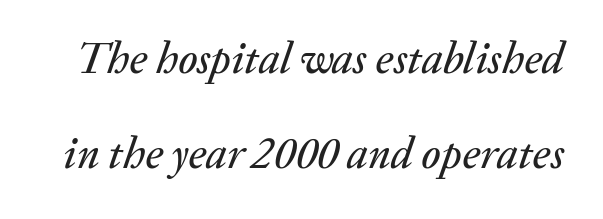
{"italic": "yes", "lean": "right", "slant_degrees": 20, "width": "normal", "stroke_contrast": "medium", "x_height": "medium", "monospaced": "no", "underline": "no", "line_spacing": "loose", "line_spacing_ratio": 2.17, "letter_spacing": "normal", "letter_spacing_em": 0.0, "glyph_px": 44}
